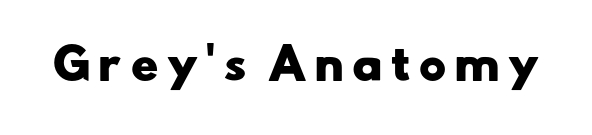
The image shows 42 px heavy, wide sans-serif type; set not underlined; low stroke contrast and a small x-height.
